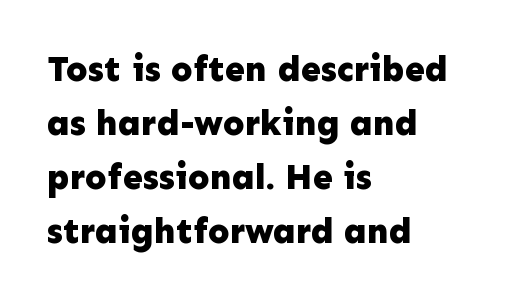
{"serif": "no", "italic": "no", "bold": "yes", "weight": "bold", "width": "normal", "stroke_contrast": "low", "x_height": "medium", "monospaced": "no", "underline": "no", "align": "left", "line_spacing": "normal", "line_spacing_ratio": 1.5, "letter_spacing": "normal", "letter_spacing_em": 0.0, "glyph_px": 36}
